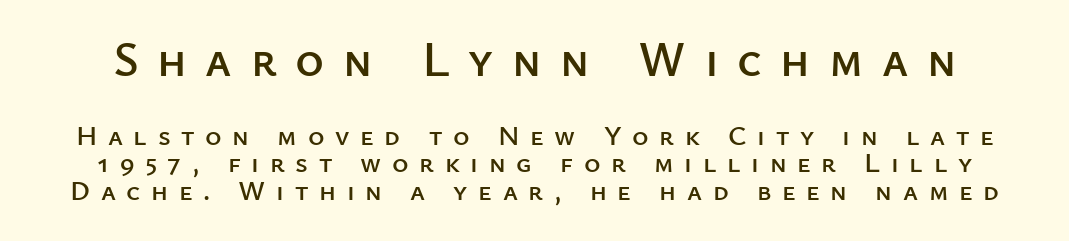
Q: Is the text italic (slanted)? A: No, it is upright.
Q: Is the typeface a serif or a sans-serif typeface? A: Sans-serif.
Q: Is the text underlined? A: No.
Q: Is the spacing between letters normal or unusually wide? A: Unusually wide.
Q: Is the spacing between lines tight, normal or loose? A: Tight.
Q: Which block of text is set in a larger size, the first (top) or the second (bottom)? A: The first (top) one.
Q: Width (condensed, normal, or wide)? A: Normal.
Q: Stroke contrast? A: Low.
Q: x-height? A: Medium.
Q: Monospaced? A: No.
